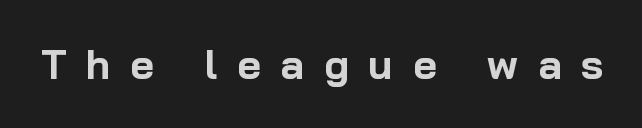
The image shows 41 px bold sans-serif type, upright; set unusually wide letter spacing (+0.48 em), not underlined; low stroke contrast and a medium x-height.
